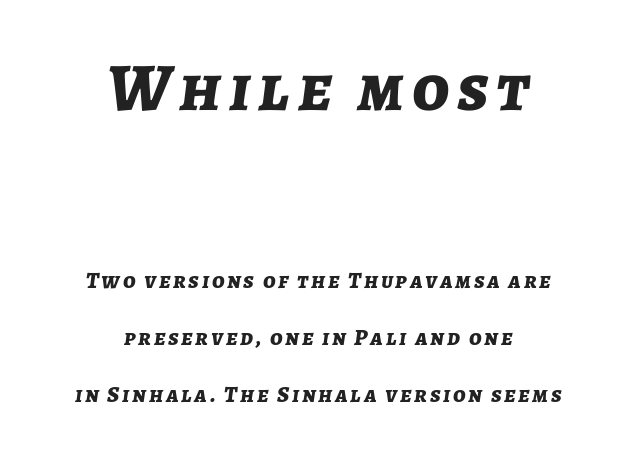
The image shows 68 px bold type, italic (leaning right); set centered, loose line spacing (2.49x), not underlined; the first (top) block is 2.96x larger; low stroke contrast and a medium x-height.
